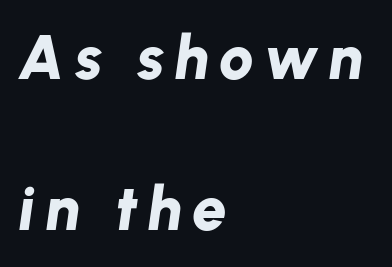
The rendering uses natural spacing where letterforms have individual widths. Is the type slanted? Yes — the strokes lean at a clear angle. These words are printed bold, with thick strokes throughout. Layout note: lines flush left. Regarding leading, the lines here are spaced well apart.
